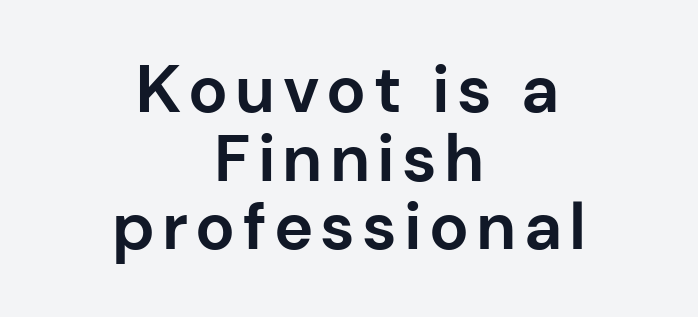
The image shows 66 px bold sans-serif type, upright; set centered, tight line spacing (1.04x), not underlined; low stroke contrast and a medium x-height.
